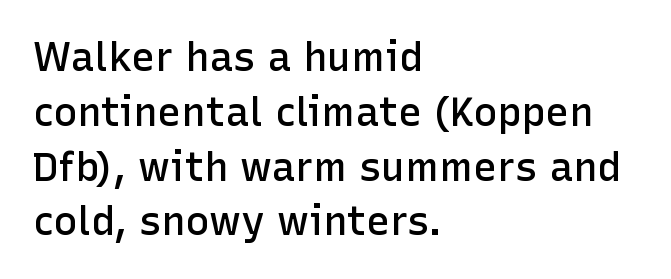
Q: Is the text bold? A: Semi-bold.
Q: Is the text italic (slanted)? A: No, it is upright.
Q: Is the typeface a serif or a sans-serif typeface? A: Sans-serif.
Q: Is the text underlined? A: No.
Q: How is the paragraph aligned? A: Left-aligned.
Q: Is the spacing between letters normal or unusually wide? A: Normal.
Q: Is the spacing between lines tight, normal or loose? A: Normal.
Q: Width (condensed, normal, or wide)? A: Normal.
Q: Stroke contrast? A: Low.
Q: x-height? A: Medium.
Q: Monospaced? A: No.
